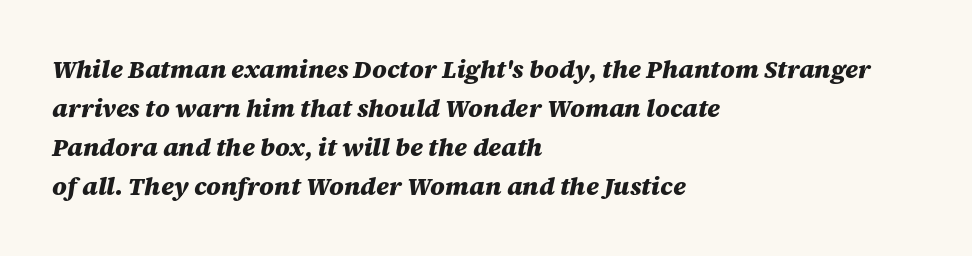
Characters are canted at an angle relative to the baseline's perpendicular. Bare-footed words on every line. Layout note: lines flush left. The space between consecutive lines is moderate. Nothing unusual about the tracking: characters are spaced as the font intends.
